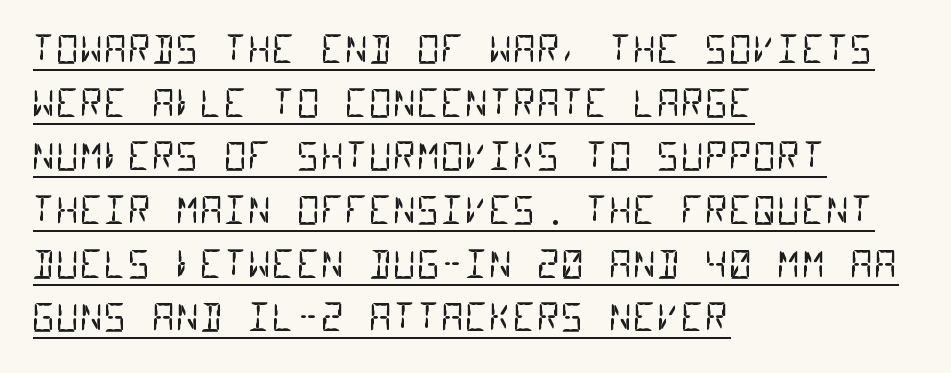
No letter is thick-stroked: the sample isn't bold. The text block is weighted toward the left margin, trailing off unevenly rightward. Regular leading. The rendering uses typewriter-style spacing with identical character cells. No feet cap the strokes, marking this as sans-serif type.
